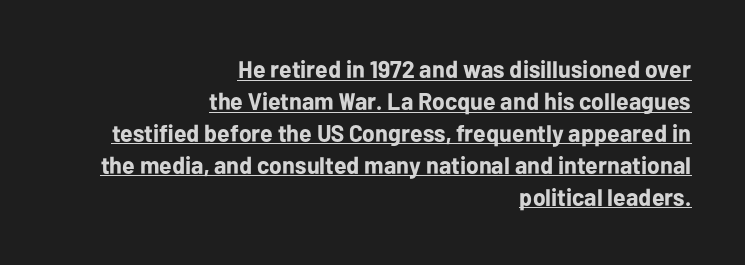
The image shows 24 px bold type, upright; set right-aligned, normal line spacing (1.33x), normal letter spacing, underlined.
